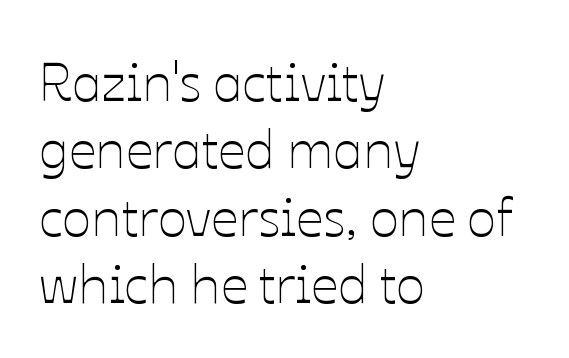
Decoration check: the copy has no underline. The rendering uses natural spacing where letterforms have individual widths. The compositor pushed each line to the left boundary. Characters remain perfectly vertical along every line.
